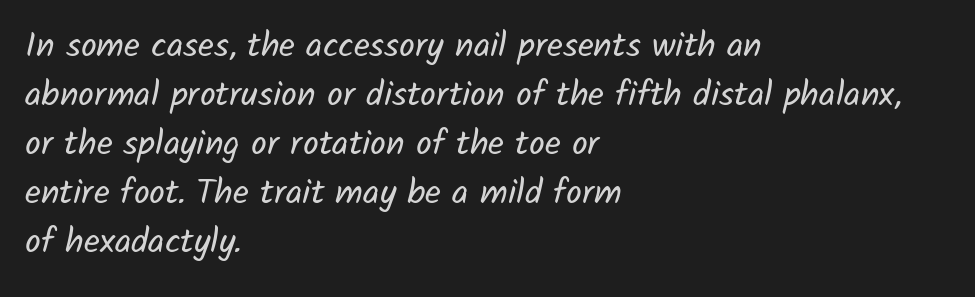
A sans-serif font was chosen for this passage. Looks like regular typesetting: each glyph gets only the width it needs. These lines sit exactly where default settings would place them. Bold? No — there's no thickening of the strokes. The text block is weighted toward the left margin, trailing off unevenly rightward. There is no visible air inserted between adjacent glyphs.
